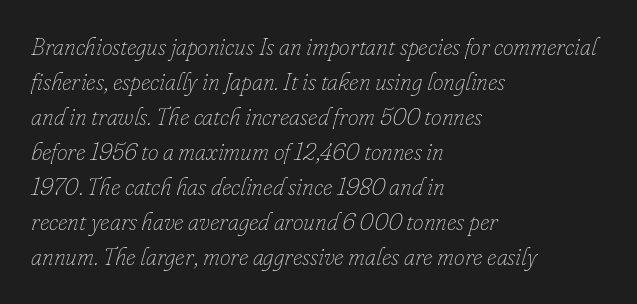
Q: Is the text bold? A: No.
Q: Is the text italic (slanted)? A: Yes, it leans right by about 16 degrees.
Q: Is the text underlined? A: No.
Q: How is the paragraph aligned? A: Left-aligned.
Q: Is the spacing between letters normal or unusually wide? A: Normal.
Q: Is the spacing between lines tight, normal or loose? A: Normal.
